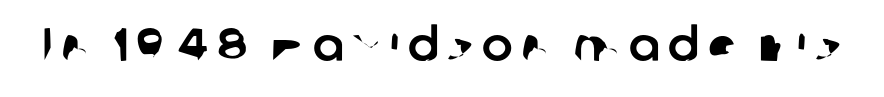
{"serif": "no", "width": "normal", "stroke_contrast": "low", "x_height": "medium", "monospaced": "no", "underline": "no", "glyph_px": 46}
